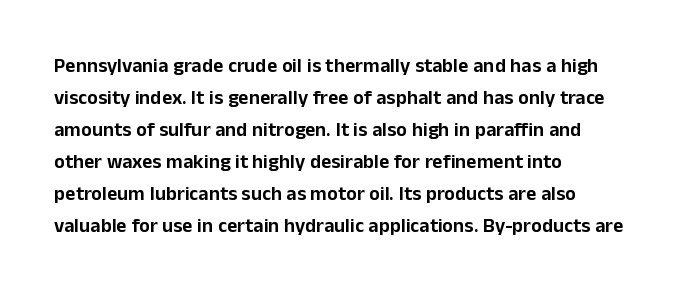
Q: Is the text italic (slanted)? A: No, it is upright.
Q: Is the text underlined? A: No.
Q: How is the paragraph aligned? A: Left-aligned.
Q: Is the spacing between letters normal or unusually wide? A: Normal.
Q: Is the spacing between lines tight, normal or loose? A: Normal.
